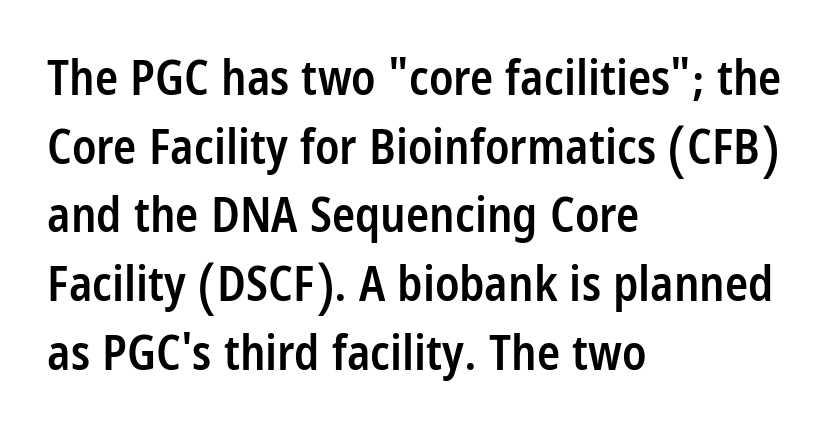
Q: Is the text bold? A: Semi-bold.
Q: Is the text italic (slanted)? A: No, it is upright.
Q: Is the typeface a serif or a sans-serif typeface? A: Sans-serif.
Q: Is the text underlined? A: No.
Q: How is the paragraph aligned? A: Left-aligned.
Q: Is the spacing between letters normal or unusually wide? A: Normal.
Q: Is the spacing between lines tight, normal or loose? A: Normal.
Q: Width (condensed, normal, or wide)? A: Condensed.
Q: Stroke contrast? A: Low.
Q: x-height? A: Large.
Q: Monospaced? A: No.
